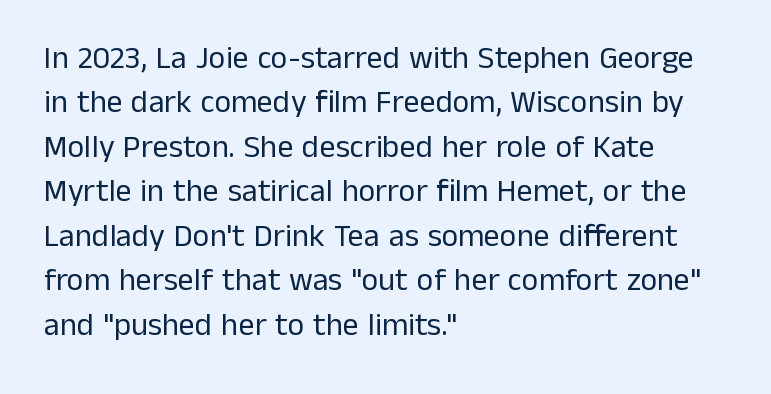
The image shows 32 px regular-weight sans-serif type, upright; set left-aligned, normal line spacing (1.39x), normal letter spacing, not underlined; low stroke contrast and a medium x-height.
